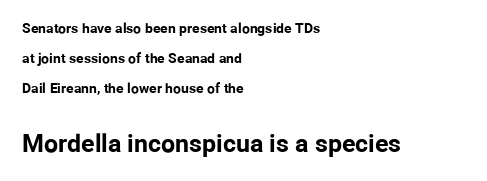
{"italic": "no", "bold": "yes", "underline": "no", "align": "left", "line_spacing": "loose", "line_spacing_ratio": 2.16, "letter_spacing": "normal", "letter_spacing_em": 0.0, "larger_block": "second", "size_ratio": 1.79, "glyph_px": 25}
